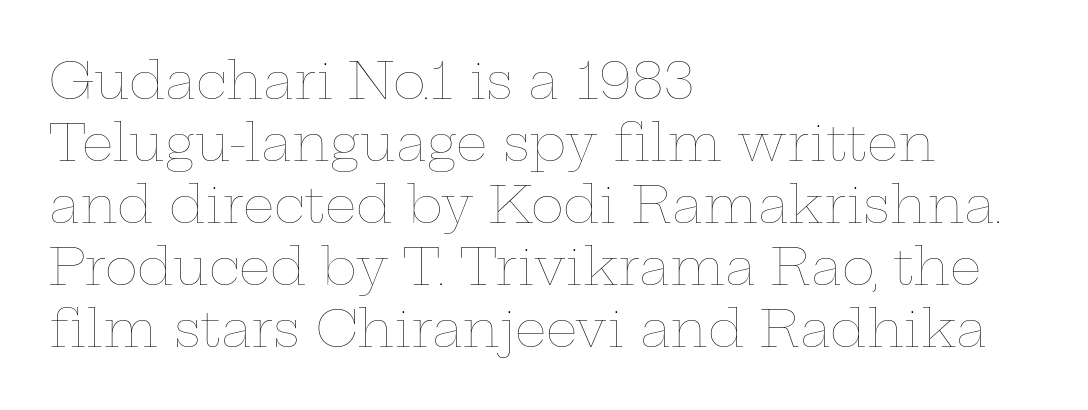
Q: Is the text bold? A: No.
Q: Is the text italic (slanted)? A: No, it is upright.
Q: Is the text underlined? A: No.
Q: How is the paragraph aligned? A: Left-aligned.
Q: Is the spacing between letters normal or unusually wide? A: Normal.
Q: Width (condensed, normal, or wide)? A: Wide.
Q: Stroke contrast? A: Low.
Q: x-height? A: Medium.
Q: Monospaced? A: No.
